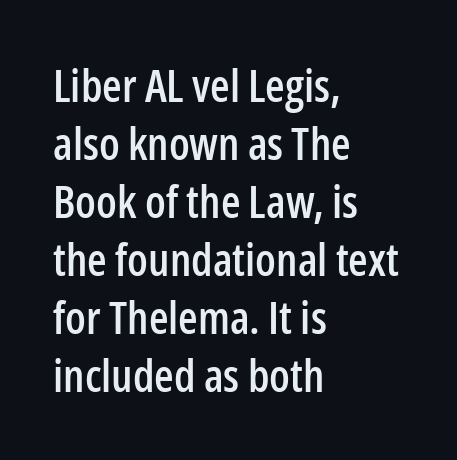
{"serif": "no", "italic": "no", "width": "condensed", "stroke_contrast": "low", "x_height": "medium", "monospaced": "no", "underline": "no", "align": "left", "line_spacing": "normal", "line_spacing_ratio": 1.29, "letter_spacing": "normal", "letter_spacing_em": 0.0, "glyph_px": 45}
